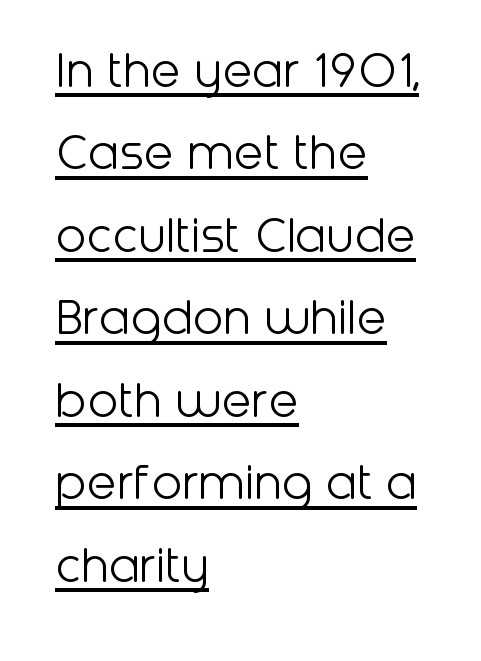
{"serif": "no", "italic": "no", "bold": "no", "weight": "light", "width": "normal", "stroke_contrast": "low", "x_height": "medium", "monospaced": "no", "underline": "yes", "align": "left", "line_spacing": "normal", "line_spacing_ratio": 1.5, "letter_spacing": "normal", "letter_spacing_em": 0.0, "glyph_px": 55}
